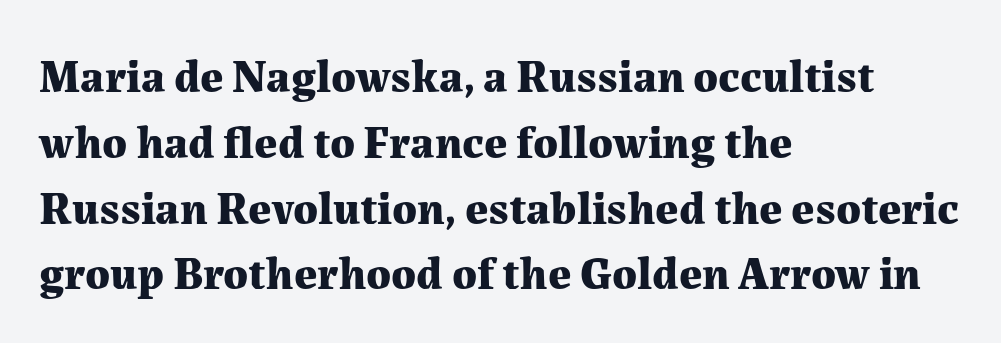
Do the characters align in a grid? No, the font is proportional. As a designer I'd log this as weight 700, bold. This is roman type, the default non-slanted kind. Unlike a clean sans, this face finishes its strokes with serifs.
